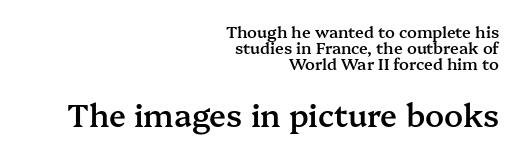
The image shows 31 px semibold serif type, upright; set right-aligned, tight line spacing (0.99x), normal letter spacing, not underlined; the second (bottom) block is 1.94x larger; medium stroke contrast and a medium x-height.
